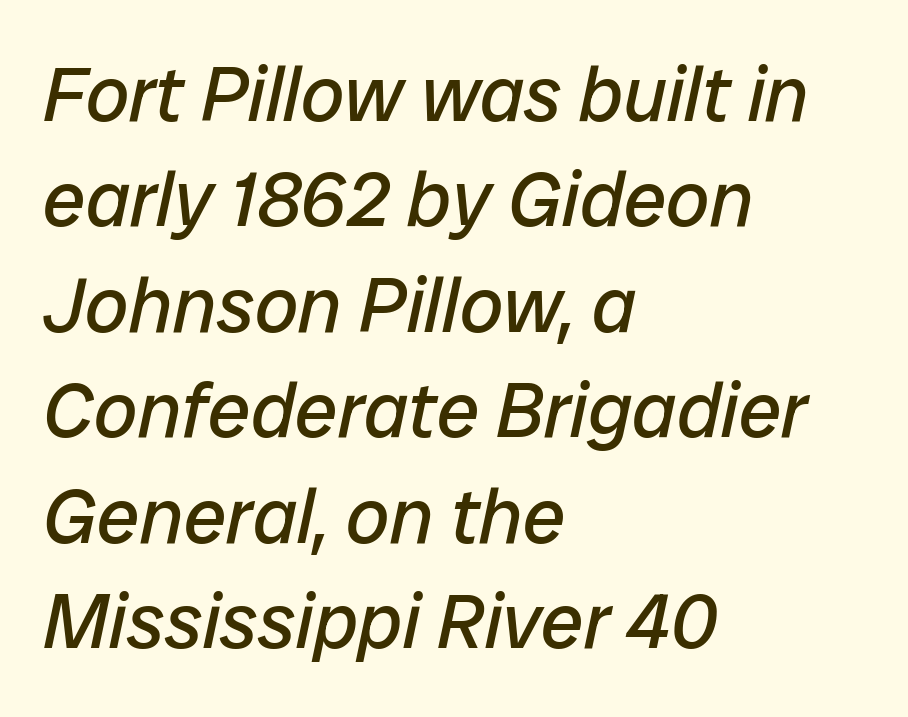
The image shows 77 px regular-weight type, italic (leaning right); set left-aligned, normal line spacing (1.37x), normal letter spacing, not underlined; low stroke contrast and a medium x-height.
